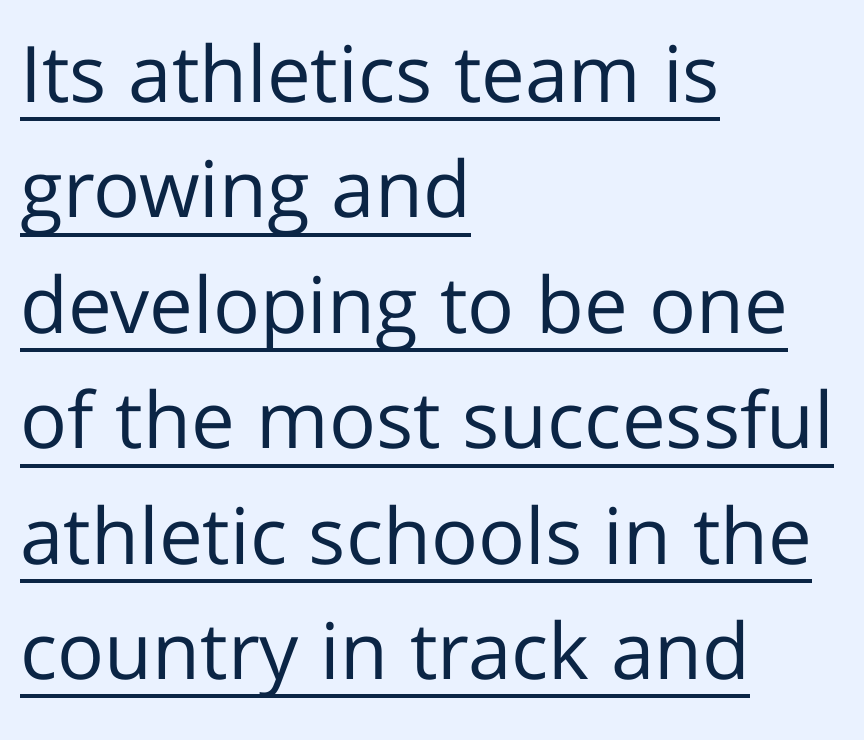
The image shows 78 px regular-weight sans-serif type, upright; set left-aligned, normal line spacing (1.48x), normal letter spacing, underlined; low stroke contrast and a medium x-height.
